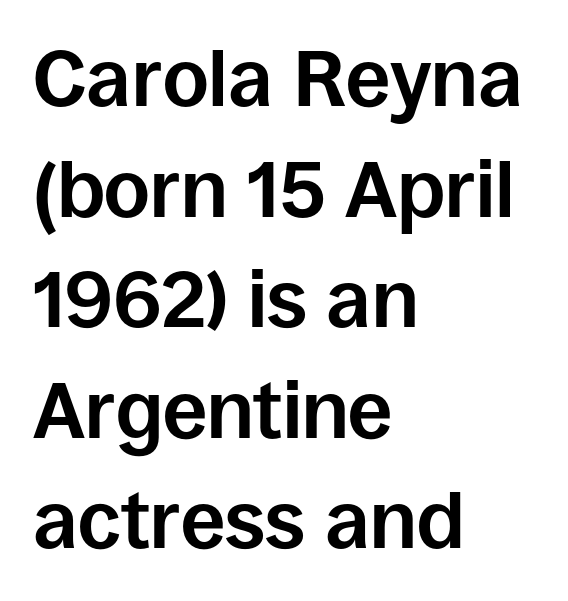
It's the straight-up-and-down kind of type. Students, this is bold: see how much ink each stroke carries. Lines of text with bare space underneath. Tracking here is standard; glyphs follow each other at the usual distance.
